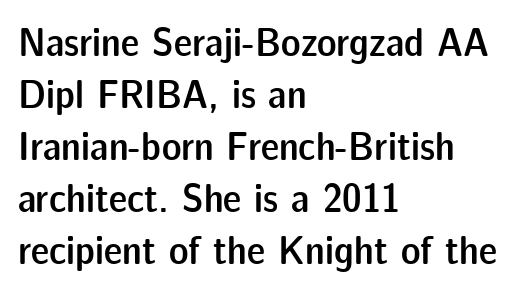
{"serif": "no", "italic": "no", "bold": "semi", "weight": "semibold", "width": "normal", "stroke_contrast": "low", "x_height": "medium", "monospaced": "no", "underline": "no", "align": "left", "line_spacing": "normal", "line_spacing_ratio": 1.27, "letter_spacing": "normal", "letter_spacing_em": 0.0, "glyph_px": 41}
